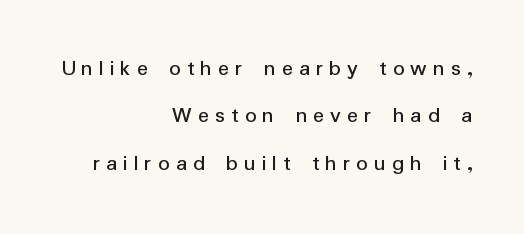
Q: Is the text italic (slanted)? A: No, it is upright.
Q: Is the text underlined? A: No.
Q: How is the paragraph aligned? A: Right-aligned.
Q: Is the spacing between letters normal or unusually wide? A: Unusually wide.
Q: Is the spacing between lines tight, normal or loose? A: Loose.
